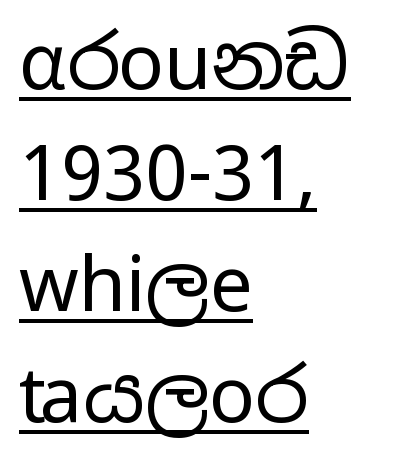
The image shows 76 px regular-weight, wide sans-serif type, upright; set left-aligned, normal line spacing (1.46x), normal letter spacing, underlined; low stroke contrast and a medium x-height.
